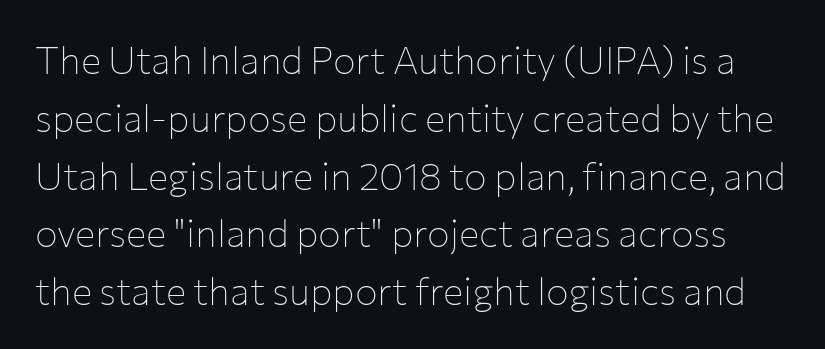
{"serif": "no", "italic": "no", "bold": "no", "weight": "thin", "width": "normal", "stroke_contrast": "low", "x_height": "medium", "monospaced": "no", "underline": "no", "line_spacing": "normal", "line_spacing_ratio": 1.52, "letter_spacing": "normal", "letter_spacing_em": 0.0, "glyph_px": 38}
